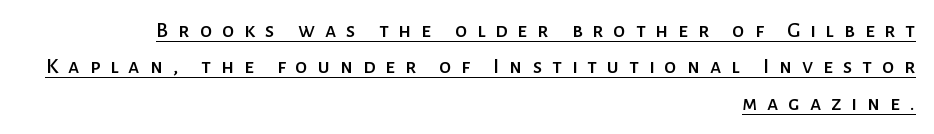
Q: Is the text italic (slanted)? A: No, it is upright.
Q: Is the text underlined? A: Yes.
Q: How is the paragraph aligned? A: Right-aligned.
Q: Is the spacing between letters normal or unusually wide? A: Unusually wide.
Q: Is the spacing between lines tight, normal or loose? A: Normal.
